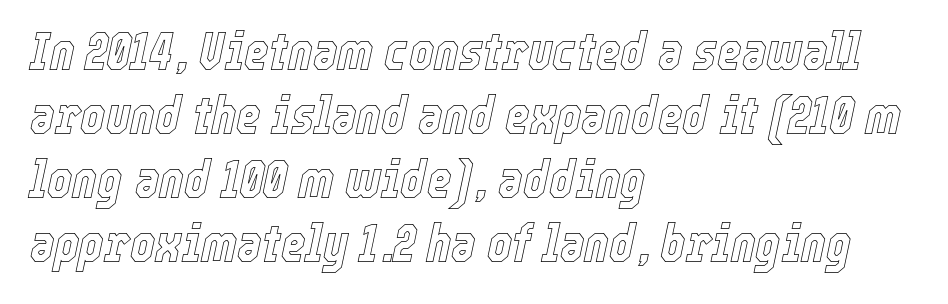
Q: Is the text italic (slanted)? A: Yes, it leans right by about 12 degrees.
Q: Is the text underlined? A: No.
Q: How is the paragraph aligned? A: Left-aligned.
Q: Is the spacing between letters normal or unusually wide? A: Normal.
Q: Width (condensed, normal, or wide)? A: Condensed.
Q: x-height? A: Medium.
Q: Monospaced? A: No.
